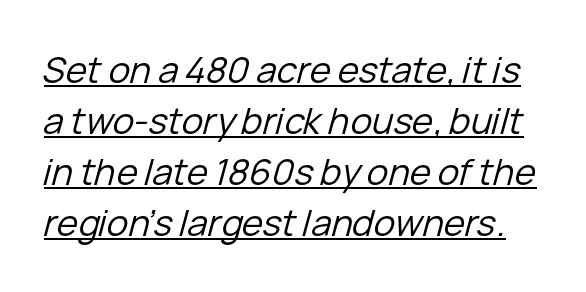
{"italic": "yes", "lean": "right", "slant_degrees": 15, "bold": "no", "weight": "regular", "width": "normal", "stroke_contrast": "low", "x_height": "medium", "monospaced": "no", "underline": "yes", "line_spacing": "normal", "line_spacing_ratio": 1.42, "letter_spacing": "normal", "letter_spacing_em": 0.0, "glyph_px": 36}
